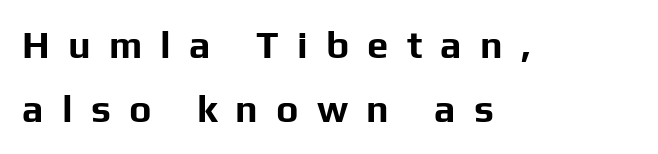
{"serif": "no", "italic": "no", "bold": "yes", "weight": "bold", "width": "normal", "stroke_contrast": "low", "x_height": "medium", "monospaced": "no", "underline": "no", "align": "left", "line_spacing": "normal", "line_spacing_ratio": 1.69, "letter_spacing": "wide", "letter_spacing_em": 0.48, "glyph_px": 38}
